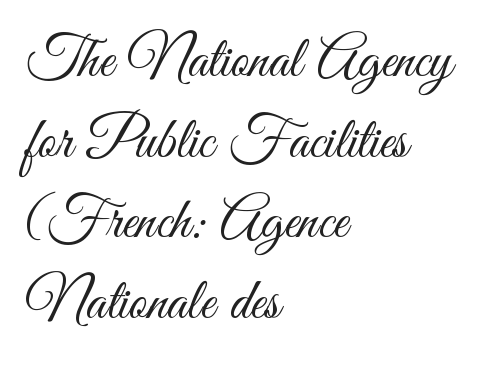
The face used here is rendered with its standard letterfit. Letters rest on an invisible, unmarked baseline. Is the type heavy? It reads as light-to-regular instead. The lines sit at an ordinary, default distance from one another. Each letter keeps its own natural width here, so spacing adapts to shape. Look at the bottom of the vertical strokes: they stop flat, with no serifs.
